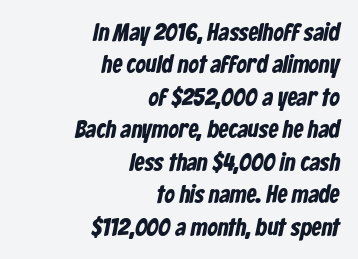
{"underline": "no", "align": "right", "line_spacing": "normal", "line_spacing_ratio": 1.3, "letter_spacing": "normal", "letter_spacing_em": 0.0, "glyph_px": 25}
